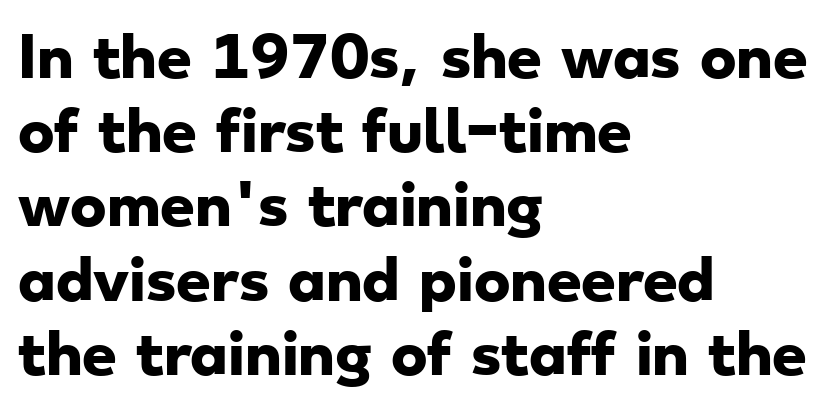
The image shows 55 px heavy, wide sans-serif type; set left-aligned, normal line spacing (1.35x), normal letter spacing, not underlined; low stroke contrast and a small x-height.
